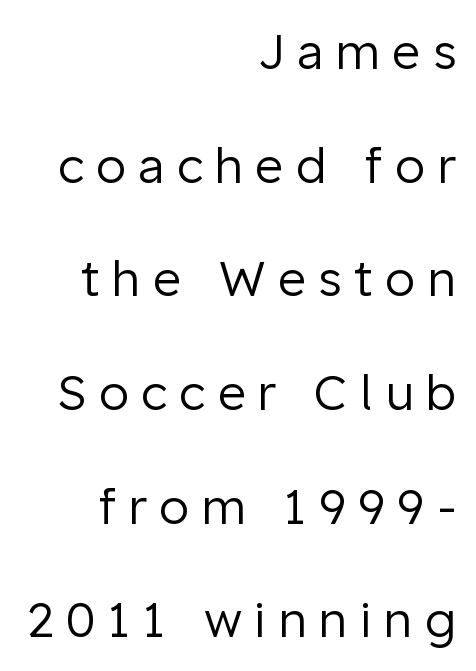
These lines stand farther apart than default settings would place them. The string is rendered with underlining switched off. Note the varied advance widths — an 'i' is clearly narrower than an 'm'. Between one letter and the next there's a generous, obvious gap.
